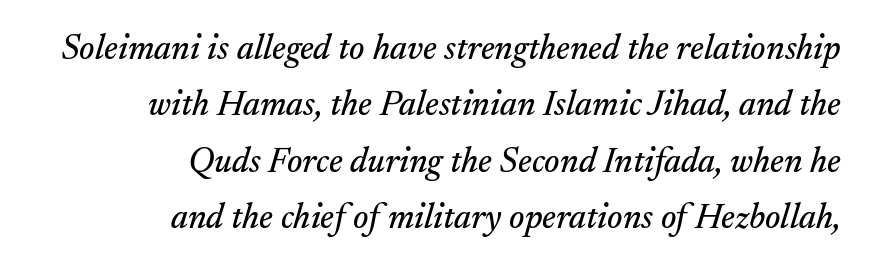
The image shows 35 px serif type, italic (leaning right); set right-aligned, normal line spacing (1.61x), normal letter spacing, not underlined; medium stroke contrast and a small x-height.
